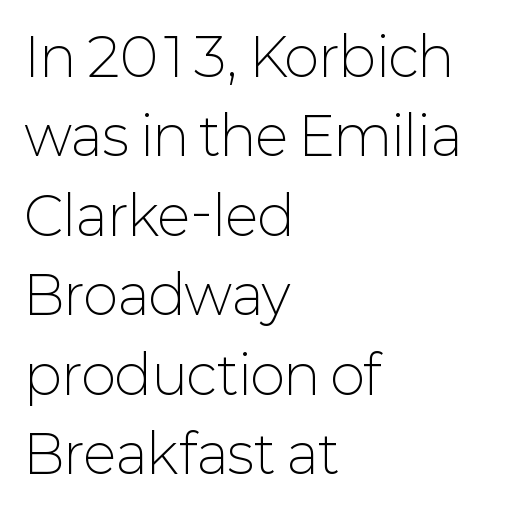
{"serif": "no", "italic": "no", "bold": "no", "weight": "light", "width": "normal", "stroke_contrast": "low", "x_height": "medium", "monospaced": "no", "underline": "no", "align": "left", "line_spacing": "normal", "line_spacing_ratio": 1.5, "letter_spacing": "normal", "letter_spacing_em": 0.0, "glyph_px": 53}
